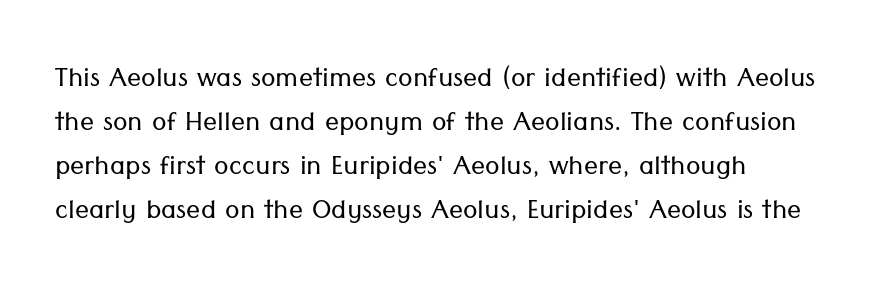
Q: Is the text bold? A: No.
Q: Is the text italic (slanted)? A: No, it is upright.
Q: Is the typeface a serif or a sans-serif typeface? A: Sans-serif.
Q: Is the text underlined? A: No.
Q: How is the paragraph aligned? A: Left-aligned.
Q: Is the spacing between letters normal or unusually wide? A: Normal.
Q: Is the spacing between lines tight, normal or loose? A: Normal.
Q: Width (condensed, normal, or wide)? A: Normal.
Q: Stroke contrast? A: Low.
Q: x-height? A: Medium.
Q: Monospaced? A: No.
